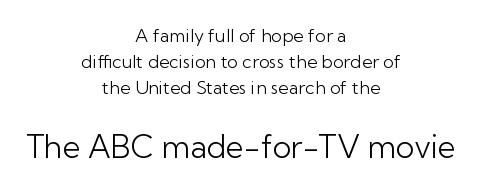
Q: Is the text bold? A: No.
Q: Is the text italic (slanted)? A: No, it is upright.
Q: Is the typeface a serif or a sans-serif typeface? A: Sans-serif.
Q: Is the text underlined? A: No.
Q: How is the paragraph aligned? A: Centered.
Q: Is the spacing between letters normal or unusually wide? A: Normal.
Q: Is the spacing between lines tight, normal or loose? A: Normal.
Q: Which block of text is set in a larger size, the first (top) or the second (bottom)? A: The second (bottom) one.
Q: Width (condensed, normal, or wide)? A: Normal.
Q: Stroke contrast? A: Low.
Q: x-height? A: Medium.
Q: Monospaced? A: No.
